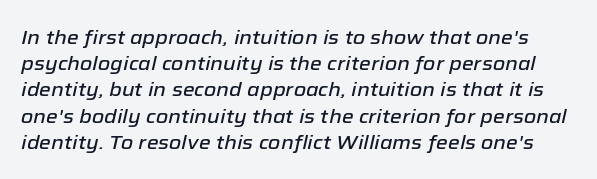
{"italic": "yes", "lean": "right", "slant_degrees": 12, "underline": "no", "line_spacing": "normal", "line_spacing_ratio": 1.31, "letter_spacing": "normal", "letter_spacing_em": 0.0, "glyph_px": 20}
